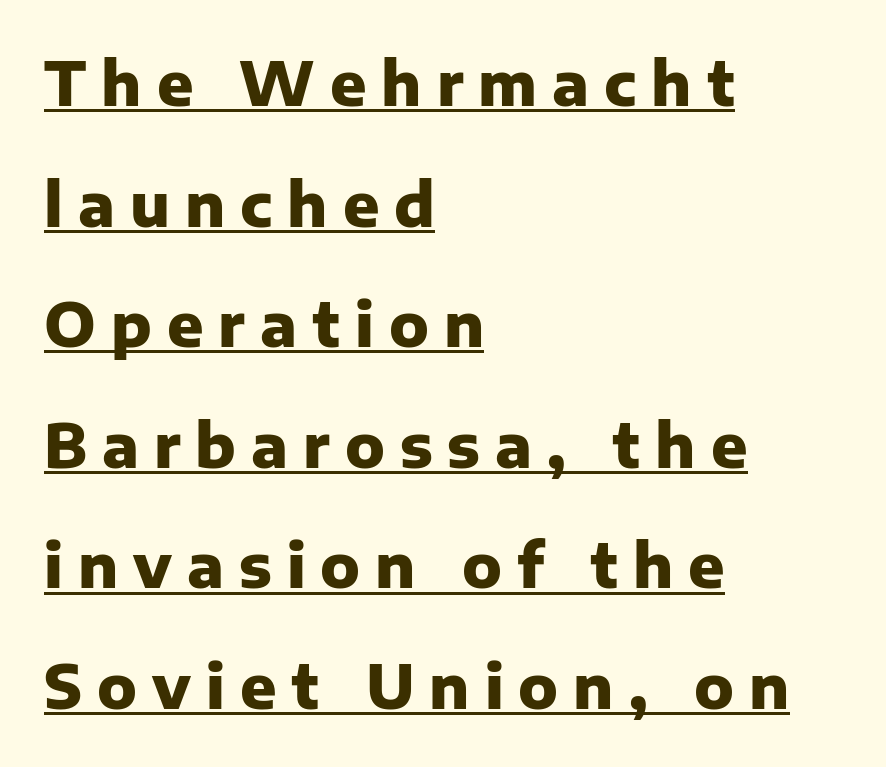
{"serif": "no", "italic": "no", "bold": "yes", "weight": "heavy", "width": "normal", "stroke_contrast": "low", "x_height": "medium", "monospaced": "no", "underline": "yes", "align": "left", "line_spacing": "loose", "line_spacing_ratio": 2.01, "letter_spacing": "wide", "letter_spacing_em": 0.25, "glyph_px": 60}
